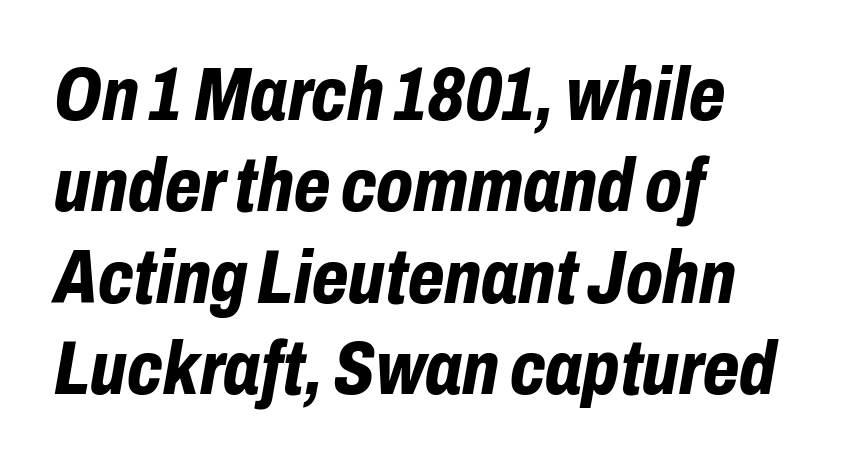
The image shows 75 px bold, condensed type, italic (leaning right); set left-aligned, line spacing 1.22x, normal letter spacing, not underlined; low stroke contrast and a medium x-height.
